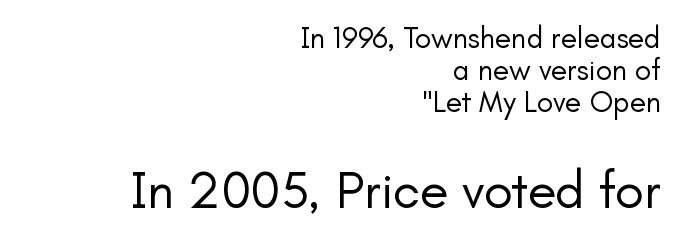
Q: Is the text bold? A: No.
Q: Is the text italic (slanted)? A: No, it is upright.
Q: Is the typeface a serif or a sans-serif typeface? A: Sans-serif.
Q: Is the text underlined? A: No.
Q: How is the paragraph aligned? A: Right-aligned.
Q: Is the spacing between letters normal or unusually wide? A: Normal.
Q: Is the spacing between lines tight, normal or loose? A: Tight.
Q: Which block of text is set in a larger size, the first (top) or the second (bottom)? A: The second (bottom) one.
Q: Width (condensed, normal, or wide)? A: Normal.
Q: Stroke contrast? A: Low.
Q: x-height? A: Small.
Q: Monospaced? A: No.
